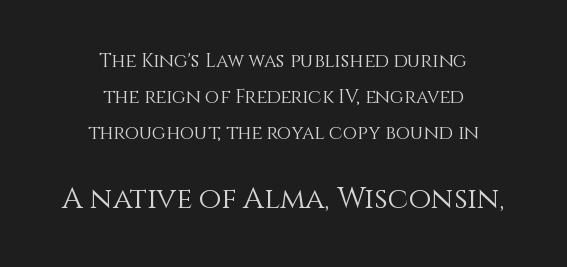
Q: Is the text bold? A: No.
Q: Is the text italic (slanted)? A: No, it is upright.
Q: Is the text underlined? A: No.
Q: How is the paragraph aligned? A: Centered.
Q: Is the spacing between letters normal or unusually wide? A: Normal.
Q: Which block of text is set in a larger size, the first (top) or the second (bottom)? A: The second (bottom) one.
Q: Width (condensed, normal, or wide)? A: Normal.
Q: x-height? A: Large.
Q: Monospaced? A: No.
